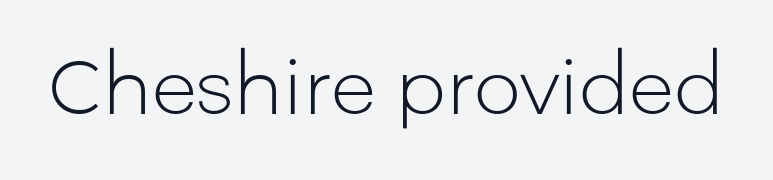
Character widths vary here, with narrow letters taking less room than wide ones. The string is rendered with underlining switched off. The font family rendered here belongs to the sans-serif group. Nothing unusual about the tracking: characters are spaced as the font intends. Counters stay open thanks to moderate or lighter strokes.
